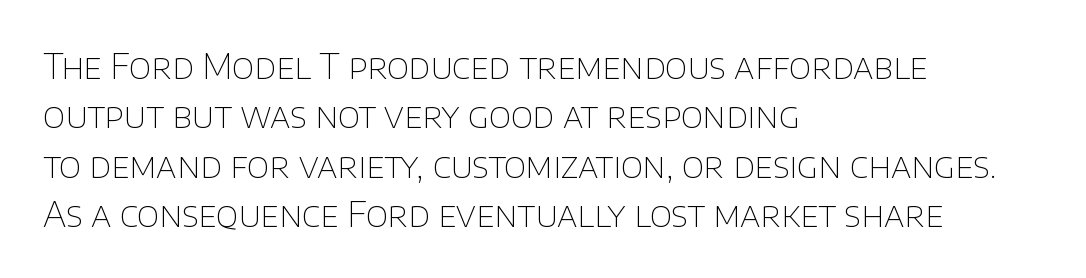
Q: Is the text bold? A: No.
Q: Is the text italic (slanted)? A: No, it is upright.
Q: Is the typeface a serif or a sans-serif typeface? A: Sans-serif.
Q: Is the text underlined? A: No.
Q: How is the paragraph aligned? A: Left-aligned.
Q: Is the spacing between letters normal or unusually wide? A: Normal.
Q: Is the spacing between lines tight, normal or loose? A: Normal.
Q: Width (condensed, normal, or wide)? A: Normal.
Q: Stroke contrast? A: Low.
Q: x-height? A: Large.
Q: Monospaced? A: No.
